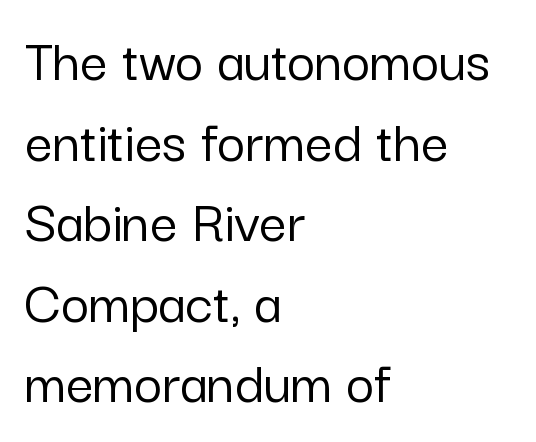
Q: Is the text italic (slanted)? A: No, it is upright.
Q: Is the typeface a serif or a sans-serif typeface? A: Sans-serif.
Q: Is the text underlined? A: No.
Q: How is the paragraph aligned? A: Left-aligned.
Q: Is the spacing between letters normal or unusually wide? A: Normal.
Q: Is the spacing between lines tight, normal or loose? A: Normal.
Q: Width (condensed, normal, or wide)? A: Normal.
Q: Stroke contrast? A: Low.
Q: x-height? A: Medium.
Q: Monospaced? A: No.
